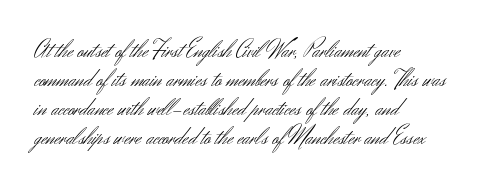
The strokes carry an ordinary text weight at most. Default kerning and tracking; the words read as compact shapes. The gap between lines stays unmarked.
